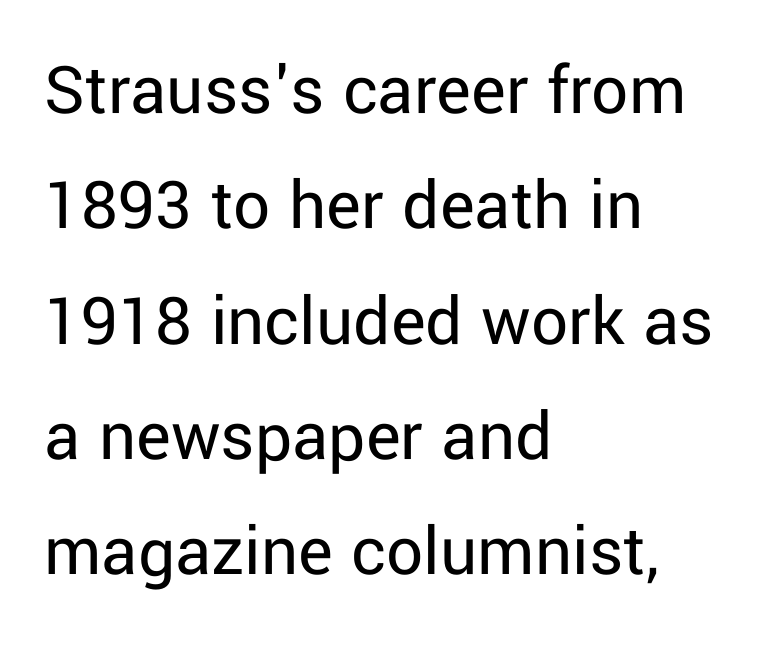
{"serif": "no", "italic": "no", "bold": "no", "weight": "regular", "width": "normal", "stroke_contrast": "low", "x_height": "medium", "monospaced": "no", "underline": "no", "align": "left", "line_spacing": "normal", "line_spacing_ratio": 1.58, "letter_spacing": "normal", "letter_spacing_em": 0.0, "glyph_px": 73}
